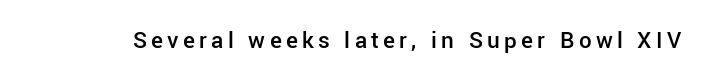
{"italic": "no", "bold": "semi", "underline": "no", "glyph_px": 25}
